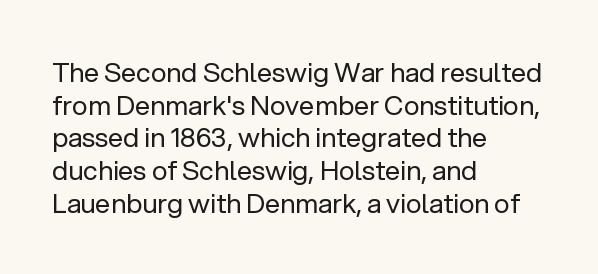
Q: Is the text bold? A: No.
Q: Is the text italic (slanted)? A: No, it is upright.
Q: Is the text underlined? A: No.
Q: How is the paragraph aligned? A: Left-aligned.
Q: Is the spacing between letters normal or unusually wide? A: Normal.
